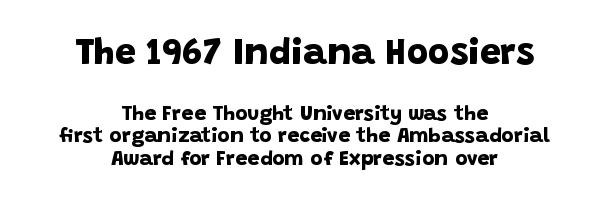
Q: Is the text bold? A: Yes.
Q: Is the typeface a serif or a sans-serif typeface? A: Sans-serif.
Q: Is the text underlined? A: No.
Q: How is the paragraph aligned? A: Centered.
Q: Is the spacing between letters normal or unusually wide? A: Normal.
Q: Is the spacing between lines tight, normal or loose? A: Tight.
Q: Which block of text is set in a larger size, the first (top) or the second (bottom)? A: The first (top) one.
Q: Width (condensed, normal, or wide)? A: Normal.
Q: Stroke contrast? A: Low.
Q: x-height? A: Large.
Q: Monospaced? A: No.
